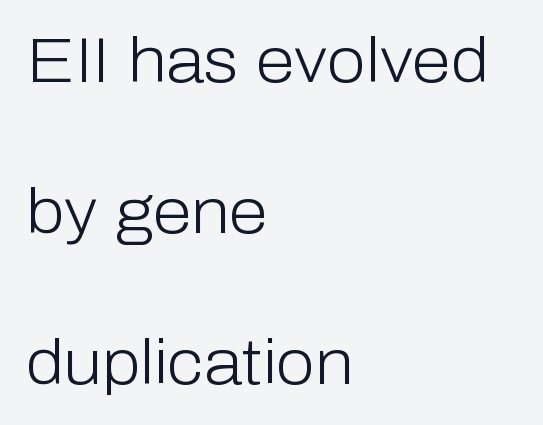
Q: Is the text bold? A: No.
Q: Is the text italic (slanted)? A: No, it is upright.
Q: Is the typeface a serif or a sans-serif typeface? A: Sans-serif.
Q: Is the text underlined? A: No.
Q: How is the paragraph aligned? A: Left-aligned.
Q: Is the spacing between letters normal or unusually wide? A: Normal.
Q: Is the spacing between lines tight, normal or loose? A: Loose.
Q: Width (condensed, normal, or wide)? A: Normal.
Q: Stroke contrast? A: Low.
Q: x-height? A: Medium.
Q: Monospaced? A: No.
